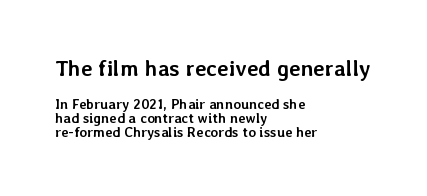
{"italic": "no", "bold": "yes", "underline": "no", "align": "left", "line_spacing": "tight", "line_spacing_ratio": 1.0, "letter_spacing": "normal", "letter_spacing_em": 0.0, "larger_block": "first", "size_ratio": 1.57, "glyph_px": 22}
